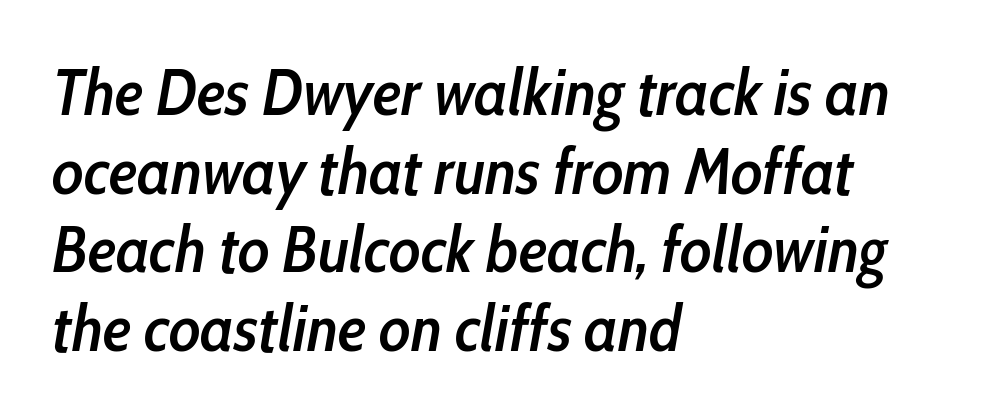
Q: Is the text bold? A: Semi-bold.
Q: Is the text italic (slanted)? A: Yes, it leans right by about 10 degrees.
Q: Is the text underlined? A: No.
Q: How is the paragraph aligned? A: Left-aligned.
Q: Is the spacing between letters normal or unusually wide? A: Normal.
Q: Width (condensed, normal, or wide)? A: Condensed.
Q: Stroke contrast? A: Low.
Q: x-height? A: Medium.
Q: Monospaced? A: No.
